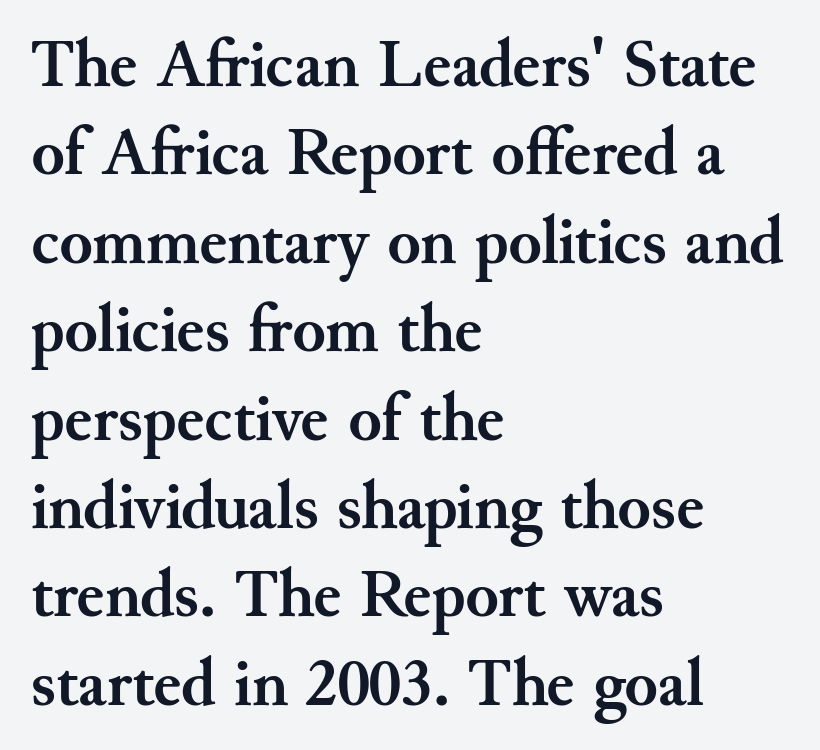
Q: Is the text bold? A: Yes.
Q: Is the text italic (slanted)? A: No, it is upright.
Q: Is the typeface a serif or a sans-serif typeface? A: Serif.
Q: Is the text underlined? A: No.
Q: How is the paragraph aligned? A: Left-aligned.
Q: Is the spacing between letters normal or unusually wide? A: Normal.
Q: Is the spacing between lines tight, normal or loose? A: Normal.
Q: Width (condensed, normal, or wide)? A: Normal.
Q: Stroke contrast? A: Medium.
Q: x-height? A: Small.
Q: Monospaced? A: No.
